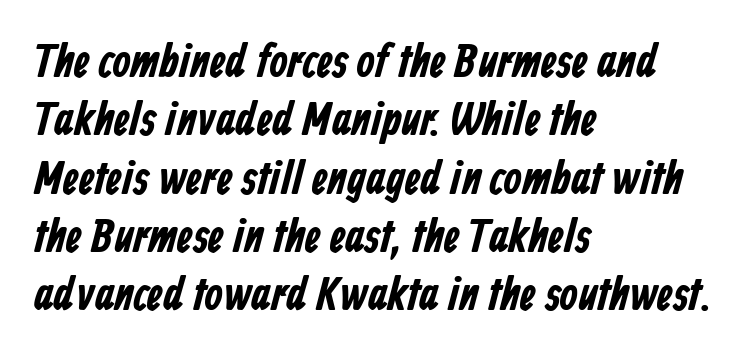
The image shows 47 px bold, condensed sans-serif type; set left-aligned, line spacing 1.24x, normal letter spacing, not underlined; low stroke contrast and a medium x-height.
